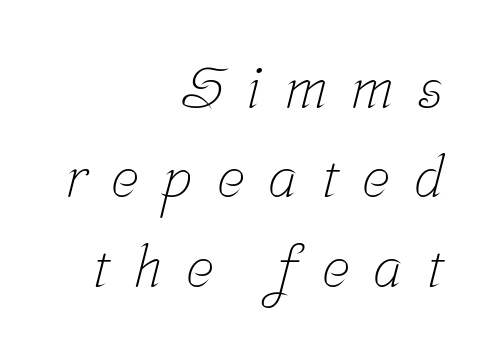
The image shows 58 px light, condensed serif type; set right-aligned, normal line spacing (1.54x), unusually wide letter spacing (+0.42 em), not underlined; low stroke contrast and a medium x-height.
